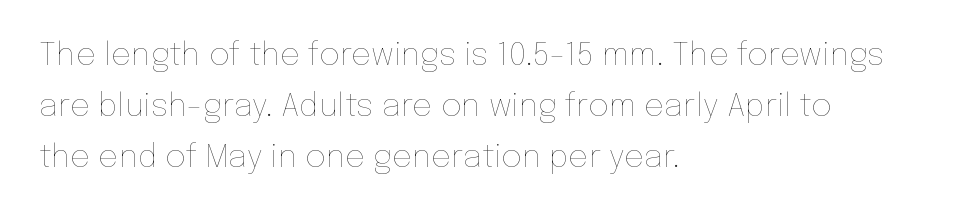
{"italic": "no", "bold": "no", "weight": "thin", "width": "normal", "stroke_contrast": "low", "x_height": "medium", "monospaced": "no", "underline": "no", "align": "left", "line_spacing": "normal", "line_spacing_ratio": 1.59, "letter_spacing": "normal", "letter_spacing_em": 0.0, "glyph_px": 32}
